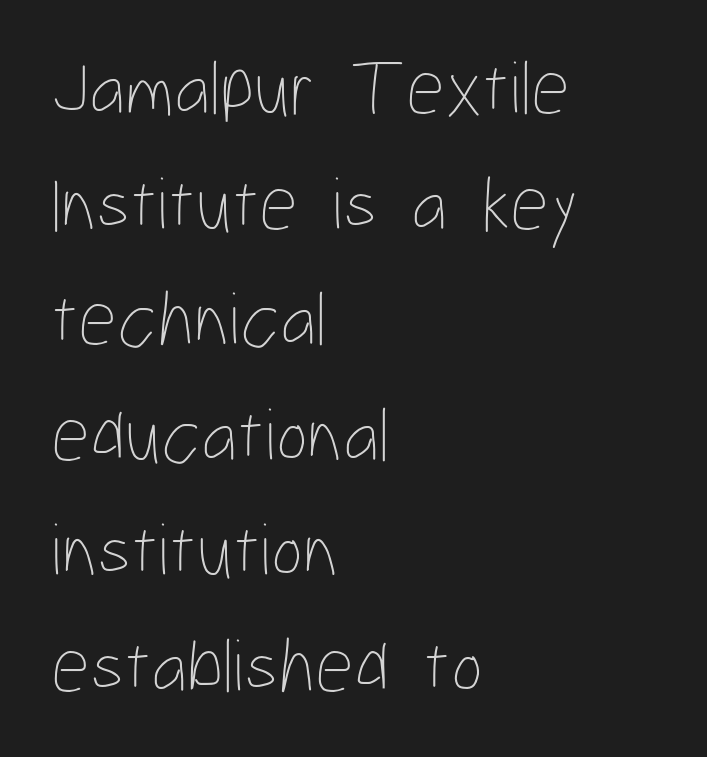
The image shows 76 px thin, condensed type, upright; set left-aligned, normal line spacing (1.52x), normal letter spacing, not underlined; low stroke contrast and a medium x-height.
